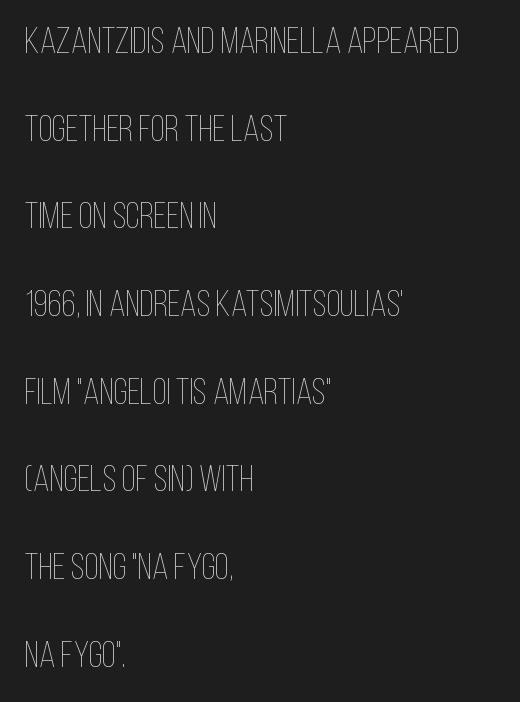
{"italic": "no", "bold": "no", "weight": "thin", "width": "condensed", "stroke_contrast": "low", "x_height": "large", "monospaced": "no", "underline": "no", "align": "left", "line_spacing": "loose", "line_spacing_ratio": 2.37, "letter_spacing": "normal", "letter_spacing_em": 0.0, "glyph_px": 37}
